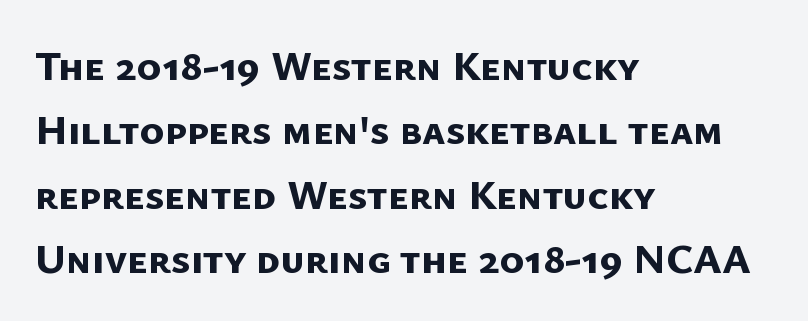
One glance says typical: line gaps are just what's usual. The passage is arranged the way most books set body copy — flush left. You could not count columns in this text — the font is proportionally spaced. Characters follow at the spacing the type designer built in.
